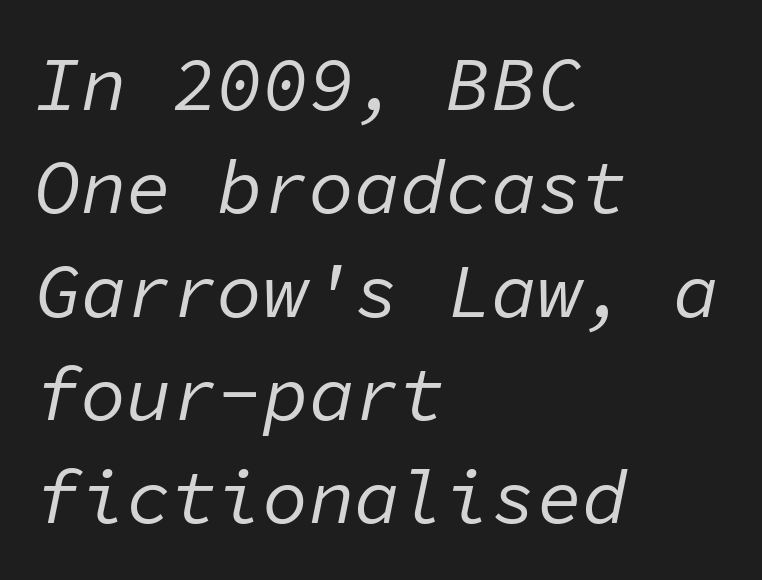
{"italic": "yes", "lean": "right", "slant_degrees": 11, "bold": "no", "weight": "regular", "width": "normal", "stroke_contrast": "low", "x_height": "medium", "monospaced": "yes", "underline": "no", "align": "left", "line_spacing": "normal", "line_spacing_ratio": 1.36, "letter_spacing": "normal", "letter_spacing_em": 0.0, "glyph_px": 76}
